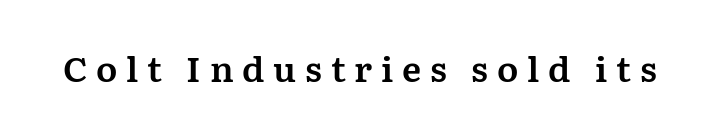
The image shows 35 px serif type, upright; set unusually wide letter spacing (+0.25 em), not underlined; medium stroke contrast and a medium x-height.
